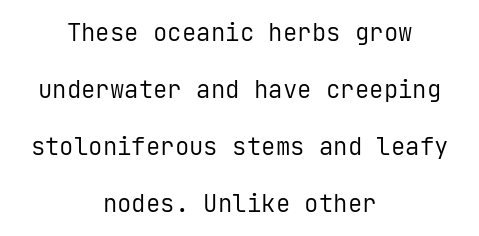
{"italic": "no", "bold": "no", "underline": "no", "align": "center", "line_spacing": "loose", "line_spacing_ratio": 2.37, "letter_spacing": "normal", "letter_spacing_em": 0.0, "glyph_px": 24}
